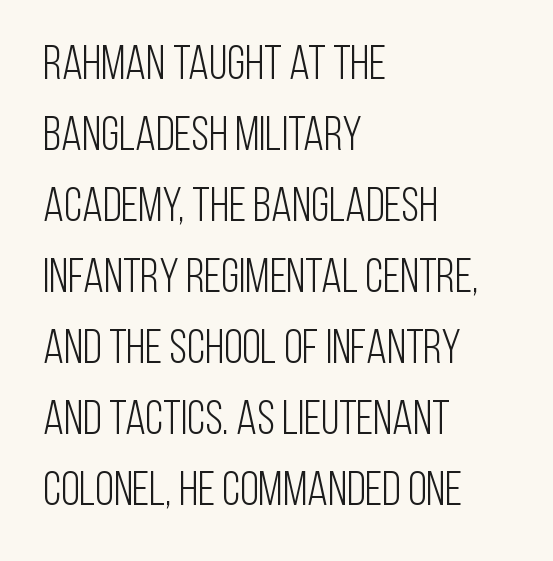
Q: Is the text bold? A: No.
Q: Is the text italic (slanted)? A: No, it is upright.
Q: Is the typeface a serif or a sans-serif typeface? A: Sans-serif.
Q: Is the text underlined? A: No.
Q: How is the paragraph aligned? A: Left-aligned.
Q: Is the spacing between letters normal or unusually wide? A: Normal.
Q: Is the spacing between lines tight, normal or loose? A: Normal.
Q: Width (condensed, normal, or wide)? A: Condensed.
Q: Stroke contrast? A: Low.
Q: x-height? A: Large.
Q: Monospaced? A: No.
